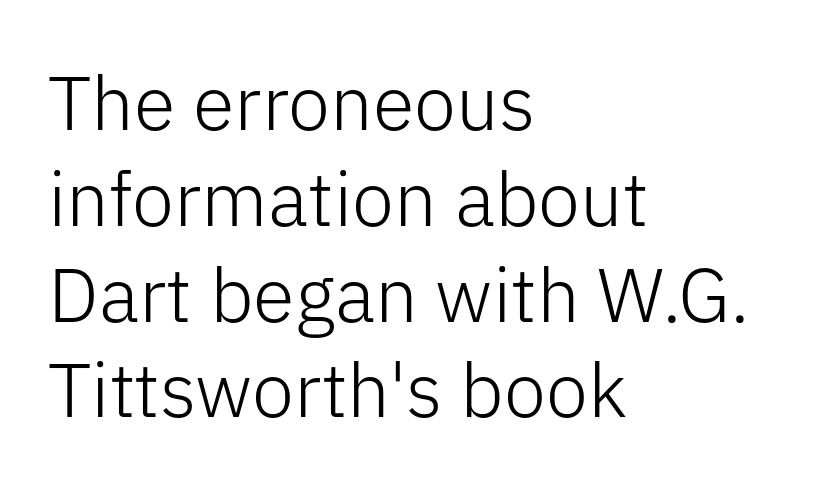
Q: Is the text bold? A: No.
Q: Is the text italic (slanted)? A: No, it is upright.
Q: Is the typeface a serif or a sans-serif typeface? A: Sans-serif.
Q: Is the text underlined? A: No.
Q: How is the paragraph aligned? A: Left-aligned.
Q: Is the spacing between letters normal or unusually wide? A: Normal.
Q: Is the spacing between lines tight, normal or loose? A: Normal.
Q: Width (condensed, normal, or wide)? A: Normal.
Q: Stroke contrast? A: Low.
Q: x-height? A: Medium.
Q: Monospaced? A: No.
